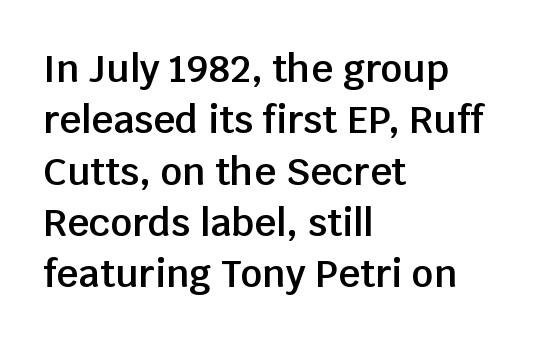
Designer's note — italics off, roman on. A bare baseline throughout the passage. The passage shown is semibold, sitting just below true bold. One-word summary of the alignment: left. A typesetter would call this proportional, since set widths differ per character. How are the letters spaced? Ordinarily, with no added tracking.
